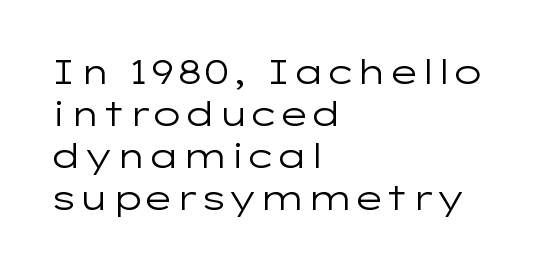
{"serif": "no", "italic": "no", "bold": "no", "weight": "regular", "width": "wide", "stroke_contrast": "low", "x_height": "medium", "monospaced": "no", "underline": "no", "align": "left", "line_spacing_ratio": 1.24, "letter_spacing": "normal", "letter_spacing_em": 0.0, "glyph_px": 34}
